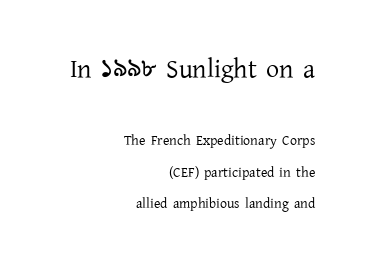
Q: Is the text bold? A: No.
Q: Is the text italic (slanted)? A: No, it is upright.
Q: Is the text underlined? A: No.
Q: How is the paragraph aligned? A: Right-aligned.
Q: Is the spacing between letters normal or unusually wide? A: Normal.
Q: Is the spacing between lines tight, normal or loose? A: Loose.
Q: Which block of text is set in a larger size, the first (top) or the second (bottom)? A: The first (top) one.
